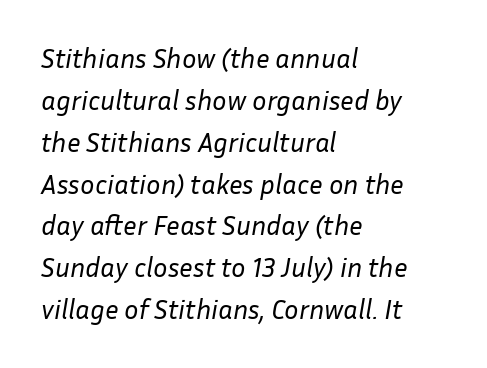
The image shows 27 px text type, italic (leaning right); set left-aligned, normal line spacing (1.55x), normal letter spacing, not underlined.
